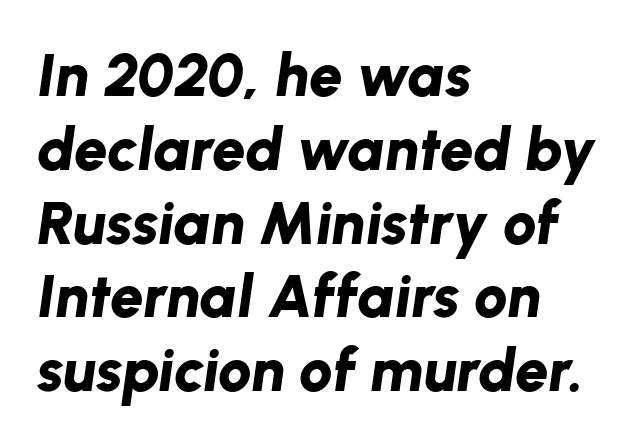
How are the letters spaced? Ordinarily, with no added tracking. A full-strength bold gives these letters their thick strokes. Think of a printed novel: that variable character pitch is what you see here. Line starts are locked; line ends wander. Descenders hang freely into open space.
